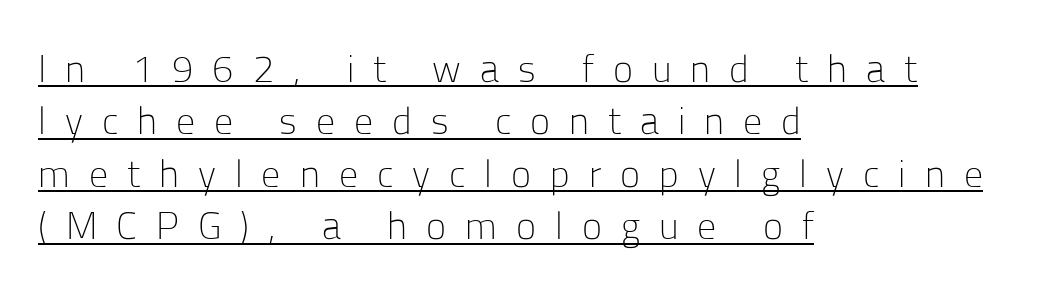
The image shows 38 px light sans-serif type, upright; set left-aligned, normal line spacing (1.38x), unusually wide letter spacing (+0.5 em), underlined; low stroke contrast and a medium x-height.
